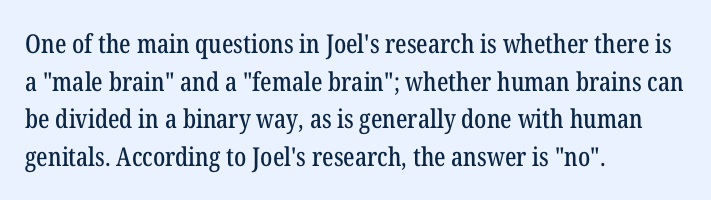
Q: Is the text italic (slanted)? A: No, it is upright.
Q: Is the text underlined? A: No.
Q: How is the paragraph aligned? A: Left-aligned.
Q: Is the spacing between letters normal or unusually wide? A: Normal.
Q: Is the spacing between lines tight, normal or loose? A: Normal.
